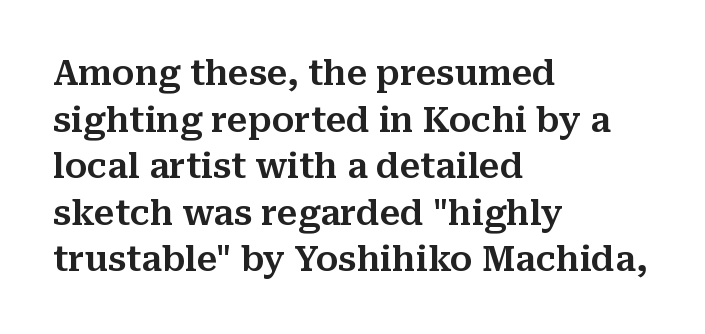
Q: Is the text italic (slanted)? A: No, it is upright.
Q: Is the typeface a serif or a sans-serif typeface? A: Serif.
Q: Is the text underlined? A: No.
Q: How is the paragraph aligned? A: Left-aligned.
Q: Is the spacing between letters normal or unusually wide? A: Normal.
Q: Is the spacing between lines tight, normal or loose? A: Normal.
Q: Width (condensed, normal, or wide)? A: Normal.
Q: Stroke contrast? A: Medium.
Q: x-height? A: Medium.
Q: Monospaced? A: No.
